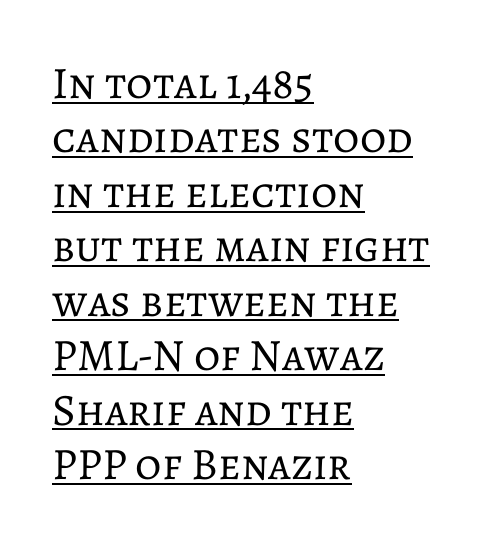
The image shows 45 px regular-weight type, upright; set left-aligned, line spacing 1.21x, normal letter spacing, underlined; low stroke contrast and a medium x-height.
